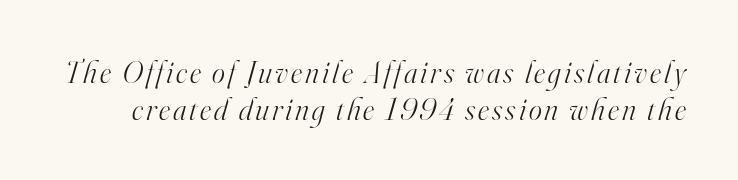
{"serif": "yes", "italic": "yes", "lean": "right", "slant_degrees": 16, "bold": "no", "weight": "light", "width": "normal", "stroke_contrast": "high", "x_height": "small", "monospaced": "no", "underline": "no", "line_spacing_ratio": 1.19, "glyph_px": 31}
